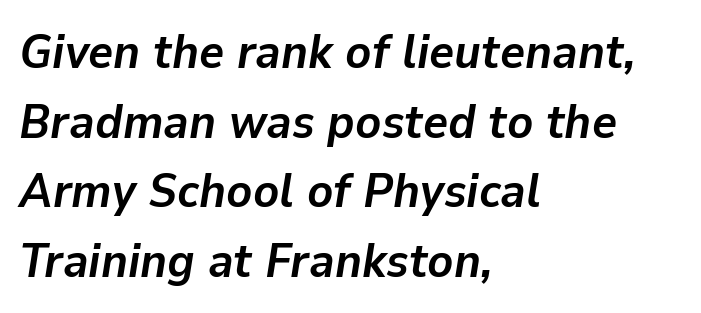
Q: Is the text bold? A: Yes.
Q: Is the text italic (slanted)? A: Yes, it leans right by about 9 degrees.
Q: Is the text underlined? A: No.
Q: How is the paragraph aligned? A: Left-aligned.
Q: Is the spacing between letters normal or unusually wide? A: Normal.
Q: Is the spacing between lines tight, normal or loose? A: Normal.
Q: Width (condensed, normal, or wide)? A: Normal.
Q: Stroke contrast? A: Low.
Q: x-height? A: Medium.
Q: Monospaced? A: No.
